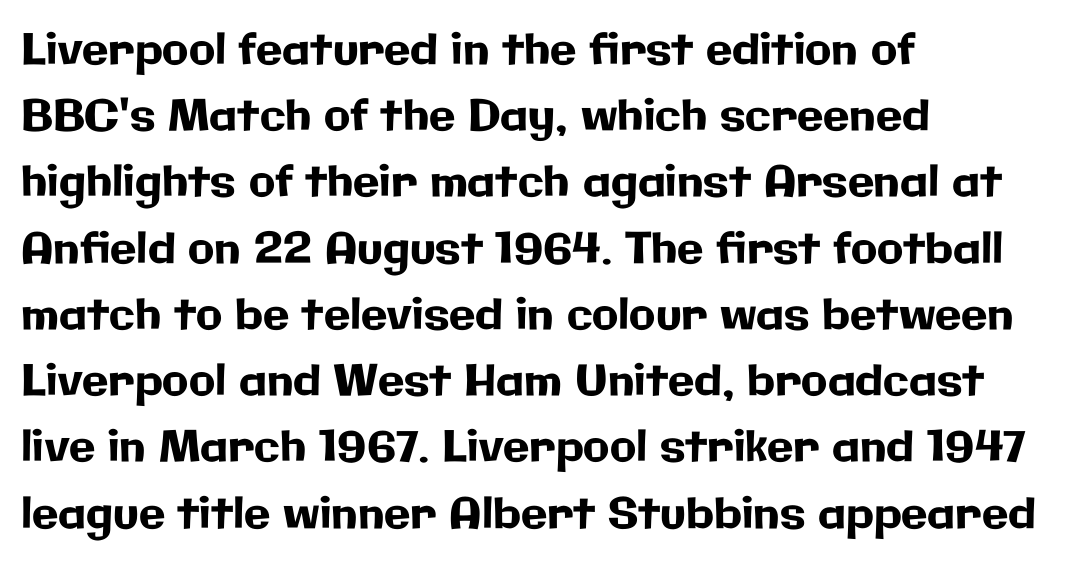
Decoration check: the copy has no underline. Looks like regular typesetting: each glyph gets only the width it needs. The typesetter chose a ragged-right arrangement here. This sample keeps an unexceptional amount of space between lines.
